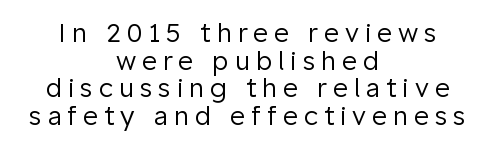
The image shows 26 px text type, upright; set centered, tight line spacing (1.06x), unusually wide letter spacing (+0.23 em), not underlined.
